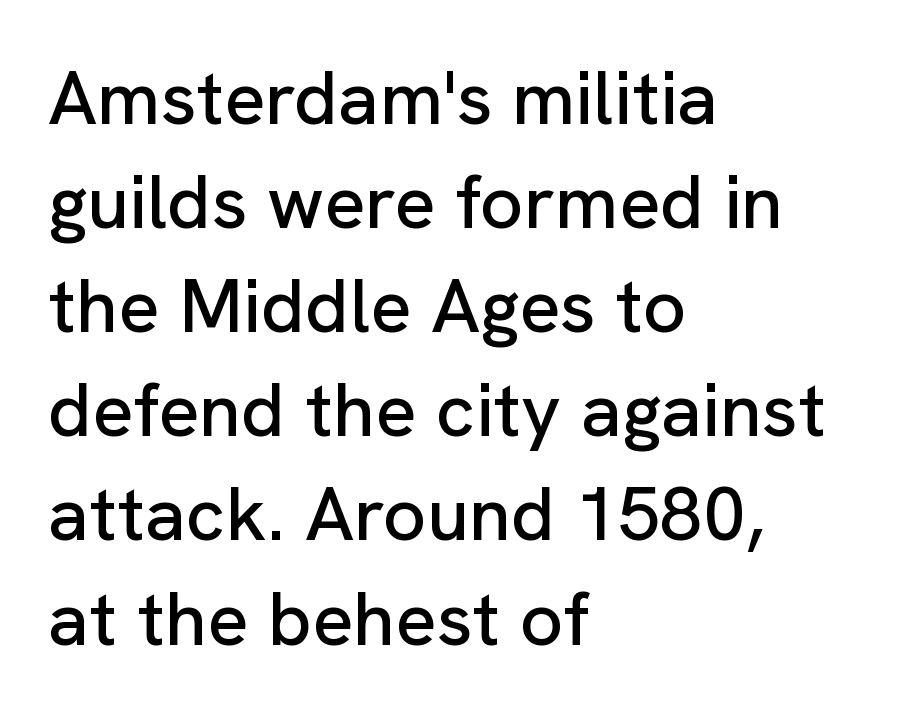
Descenders are the only things crossing below the line. This is roman type, the default non-slanted kind. The rendering keeps characters at their native spacing. Successive baselines arrive at the customary interval. Each letter's strokes conclude bluntly, with no projecting serifs. Each line starts at the same left margin while the right side varies.
